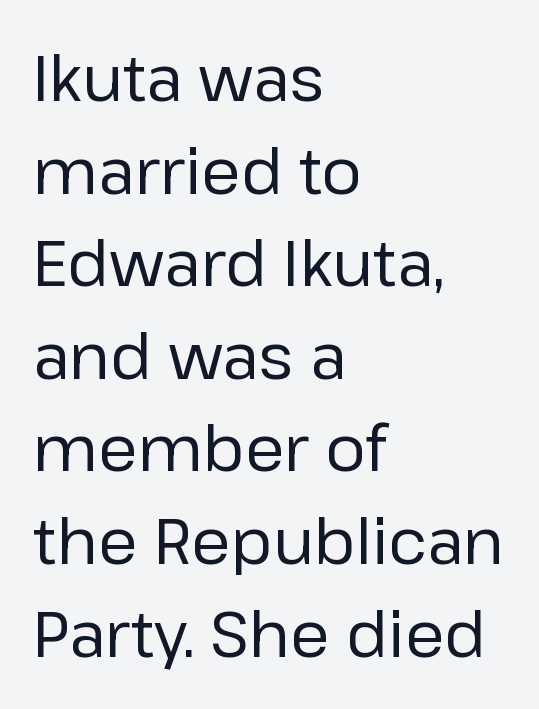
{"serif": "no", "italic": "no", "bold": "no", "weight": "regular", "width": "normal", "stroke_contrast": "low", "x_height": "medium", "monospaced": "no", "underline": "no", "align": "left", "line_spacing": "normal", "line_spacing_ratio": 1.47, "letter_spacing": "normal", "letter_spacing_em": 0.0, "glyph_px": 63}
